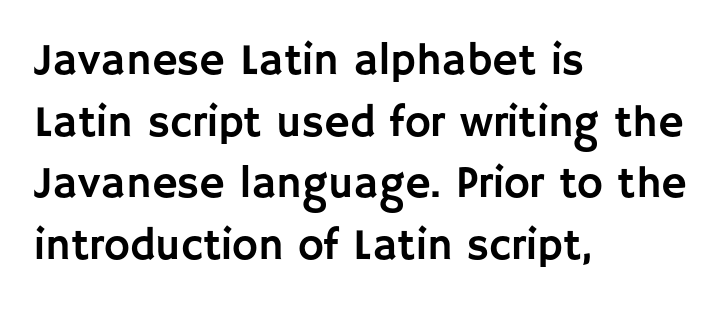
{"serif": "no", "italic": "no", "width": "normal", "stroke_contrast": "low", "x_height": "large", "monospaced": "no", "underline": "no", "align": "left", "line_spacing": "normal", "line_spacing_ratio": 1.4, "letter_spacing": "normal", "letter_spacing_em": 0.0, "glyph_px": 44}
